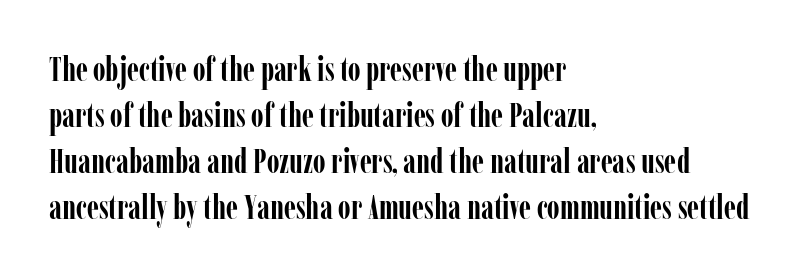
{"serif": "yes", "italic": "no", "bold": "yes", "weight": "semibold", "width": "condensed", "stroke_contrast": "low", "x_height": "medium", "monospaced": "no", "underline": "no", "align": "left", "line_spacing": "normal", "line_spacing_ratio": 1.39, "letter_spacing": "normal", "letter_spacing_em": 0.0, "glyph_px": 33}
